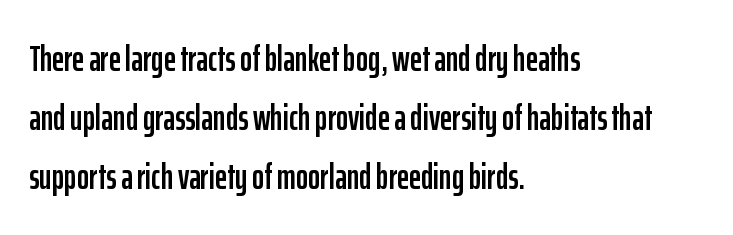
Q: Is the text italic (slanted)? A: No, it is upright.
Q: Is the typeface a serif or a sans-serif typeface? A: Sans-serif.
Q: Is the text underlined? A: No.
Q: How is the paragraph aligned? A: Left-aligned.
Q: Is the spacing between letters normal or unusually wide? A: Normal.
Q: Is the spacing between lines tight, normal or loose? A: Normal.
Q: Width (condensed, normal, or wide)? A: Condensed.
Q: Stroke contrast? A: Low.
Q: x-height? A: Medium.
Q: Monospaced? A: No.
